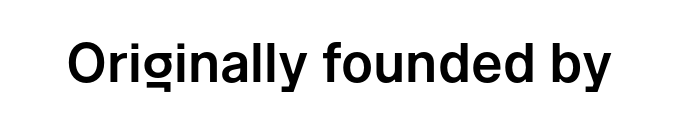
{"serif": "no", "italic": "no", "width": "normal", "stroke_contrast": "low", "x_height": "medium", "monospaced": "no", "underline": "no", "letter_spacing": "normal", "letter_spacing_em": 0.0, "glyph_px": 53}
